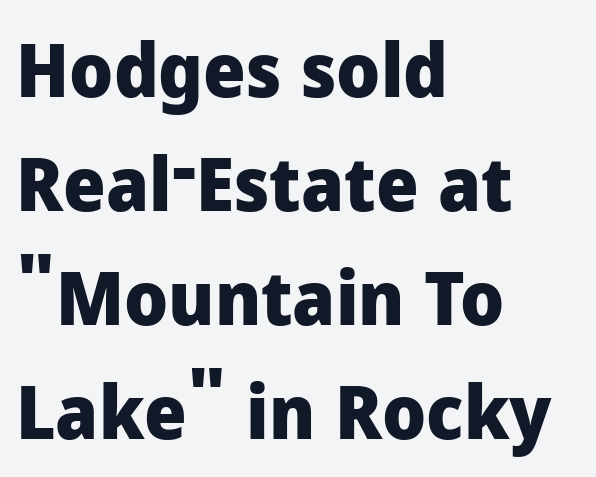
{"serif": "no", "italic": "no", "bold": "yes", "weight": "heavy", "width": "normal", "stroke_contrast": "low", "x_height": "medium", "monospaced": "no", "underline": "no", "align": "left", "line_spacing": "normal", "line_spacing_ratio": 1.52, "letter_spacing": "normal", "letter_spacing_em": 0.0, "glyph_px": 75}
